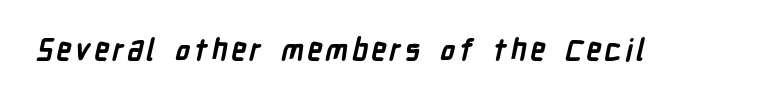
Q: Is the text bold? A: Yes.
Q: Is the typeface a serif or a sans-serif typeface? A: Sans-serif.
Q: Is the text underlined? A: No.
Q: Width (condensed, normal, or wide)? A: Condensed.
Q: Stroke contrast? A: Low.
Q: x-height? A: Medium.
Q: Monospaced? A: No.
